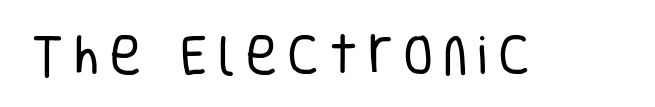
The image shows 44 px regular-weight, condensed sans-serif type, upright; set unusually wide letter spacing (+0.22 em), not underlined; low stroke contrast and a large x-height.
